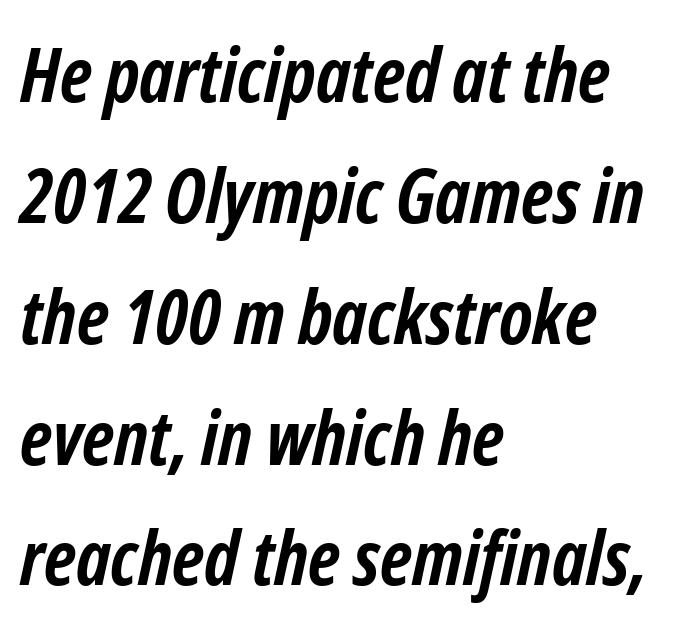
Check the space under the baseline: it is left empty. Honestly, the row spacing looks completely unremarkable. Note the varied advance widths — an 'i' is clearly narrower than an 'm'. Italic? Definitely — the glyphs are oblique. This sample is left-justified, so line endings fall wherever the words run out. Notice how thick the strokes are: this is what a full bold looks like.
